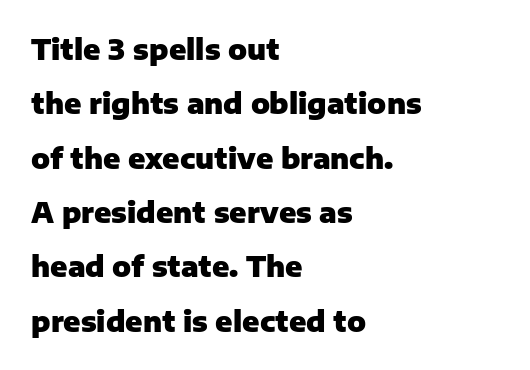
{"serif": "no", "italic": "no", "bold": "yes", "weight": "heavy", "width": "normal", "stroke_contrast": "low", "x_height": "medium", "monospaced": "no", "underline": "no", "align": "left", "line_spacing": "loose", "line_spacing_ratio": 1.94, "letter_spacing": "normal", "letter_spacing_em": 0.0, "glyph_px": 28}
